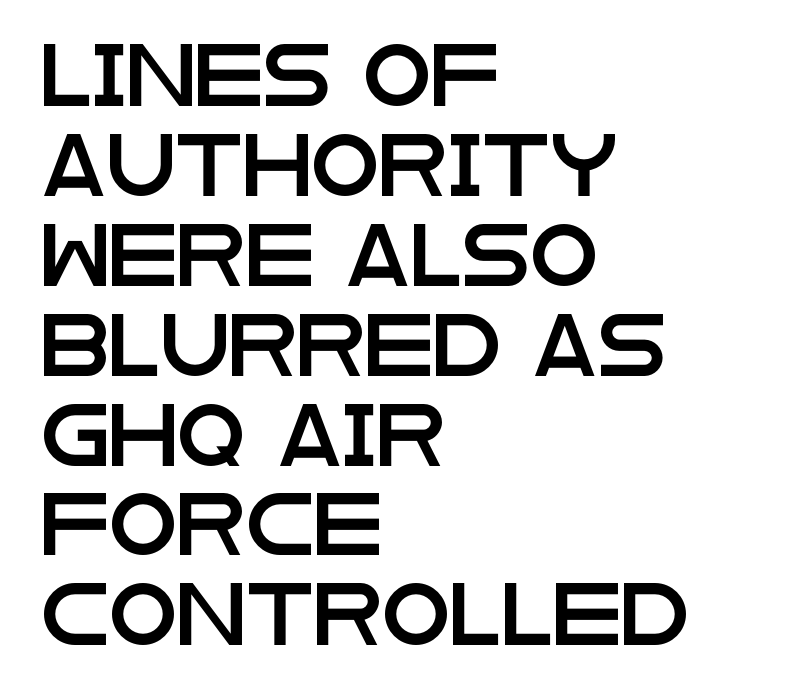
Vertical spacing — default. To sum up the face: it is a sans, with no serifs. No italicization has been applied; the sample stays upright. Here the designer chose a conventional face with non-uniform glyph widths. The typesetter chose a ragged-right arrangement here.
